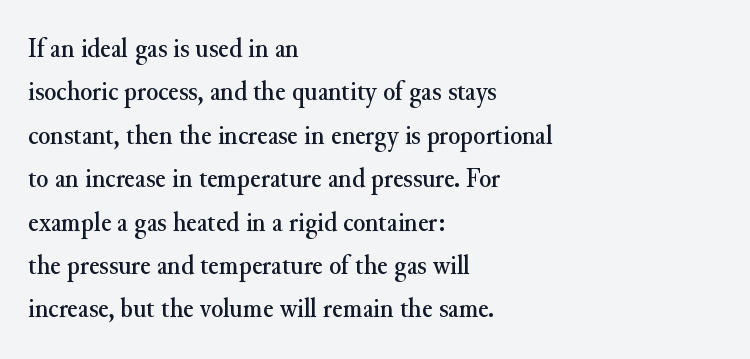
Where is the straight margin? On the left. Character widths vary here, with narrow letters taking less room than wide ones. Glyph-to-glyph distance matches everyday printed text. A roman cut, with each character standing at attention. The rows are spaced the way most documents space them. A bare baseline throughout the passage.
